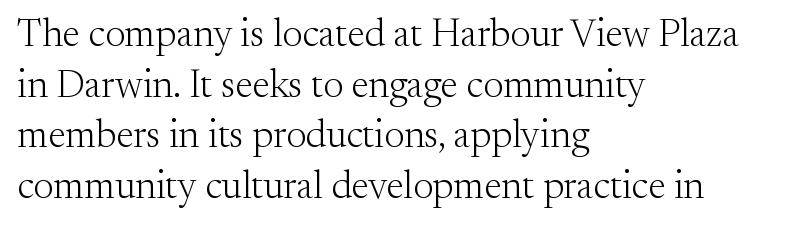
The image shows 39 px light serif type, upright; set left-aligned, normal line spacing (1.3x), normal letter spacing, not underlined; medium stroke contrast and a small x-height.
